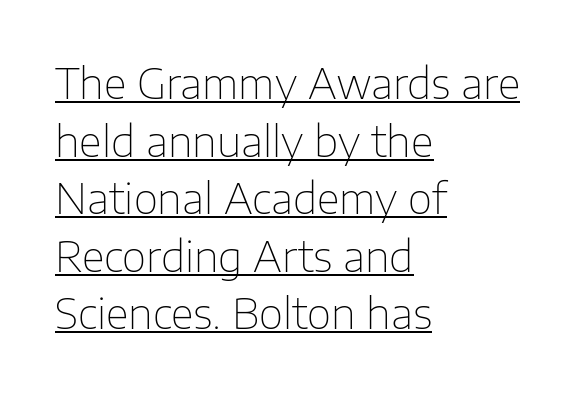
Is this a fixed-width face? No — the glyphs have proportional, varying widths. The face looks like a standard text weight, possibly lighter. I'd call this a sans setting — the letters go barefoot. The font's upright variant was chosen for this text. The line texture is even and compact thanks to regular tracking.
